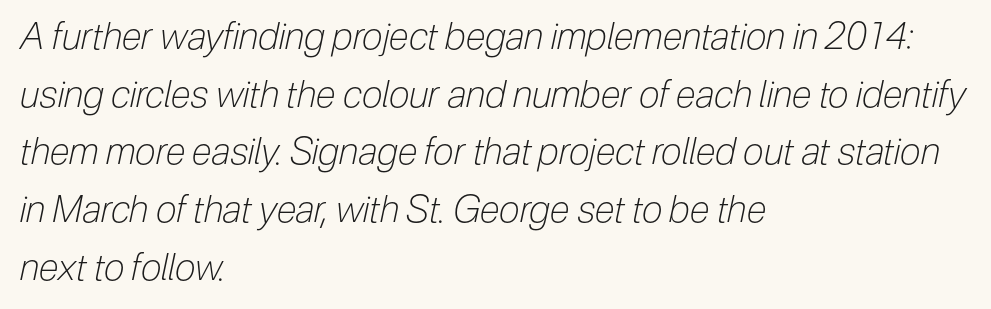
Q: Is the text bold? A: No.
Q: Is the text italic (slanted)? A: Yes, it leans right by about 12 degrees.
Q: Is the text underlined? A: No.
Q: How is the paragraph aligned? A: Left-aligned.
Q: Is the spacing between letters normal or unusually wide? A: Normal.
Q: Is the spacing between lines tight, normal or loose? A: Normal.
Q: Width (condensed, normal, or wide)? A: Condensed.
Q: Stroke contrast? A: Low.
Q: x-height? A: Medium.
Q: Monospaced? A: No.
